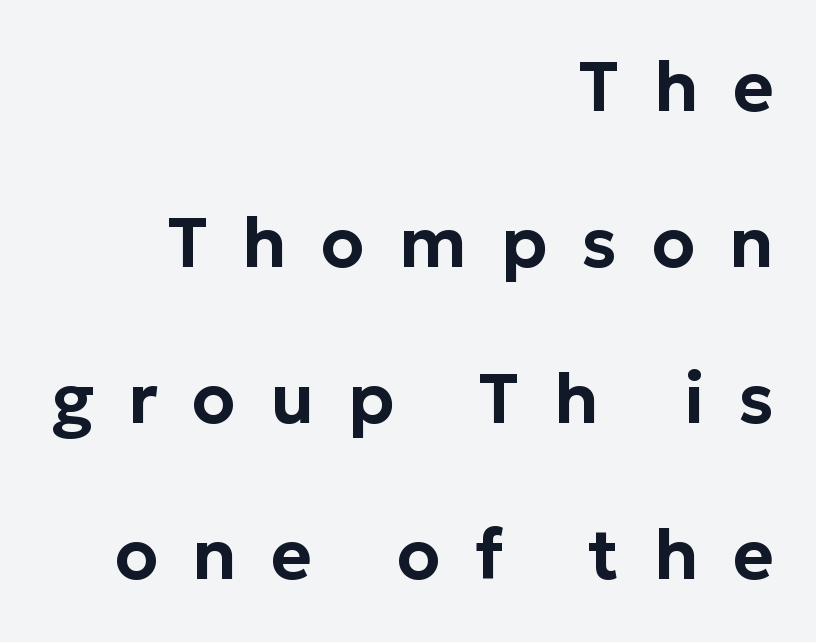
Q: Is the text italic (slanted)? A: No, it is upright.
Q: Is the typeface a serif or a sans-serif typeface? A: Sans-serif.
Q: Is the text underlined? A: No.
Q: How is the paragraph aligned? A: Right-aligned.
Q: Is the spacing between letters normal or unusually wide? A: Unusually wide.
Q: Is the spacing between lines tight, normal or loose? A: Loose.
Q: Width (condensed, normal, or wide)? A: Normal.
Q: Stroke contrast? A: Low.
Q: x-height? A: Medium.
Q: Monospaced? A: No.
